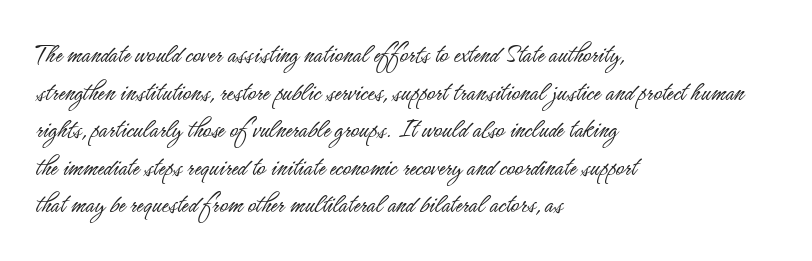
{"serif": "no", "bold": "no", "weight": "light", "width": "condensed", "stroke_contrast": "low", "x_height": "small", "monospaced": "no", "underline": "no", "align": "left", "line_spacing": "normal", "line_spacing_ratio": 1.34, "letter_spacing": "normal", "letter_spacing_em": 0.0, "glyph_px": 28}
